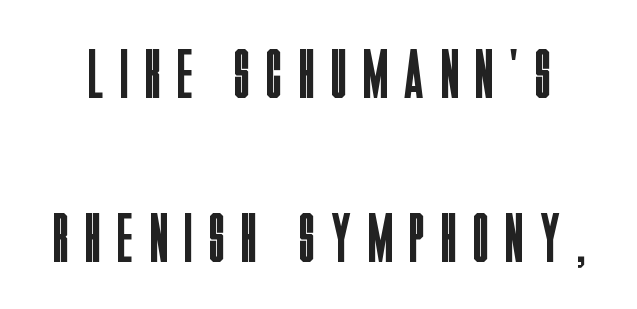
{"serif": "no", "italic": "no", "bold": "no", "weight": "regular", "width": "condensed", "stroke_contrast": "low", "x_height": "large", "monospaced": "no", "underline": "no", "line_spacing": "loose", "line_spacing_ratio": 2.34, "letter_spacing": "wide", "letter_spacing_em": 0.25, "glyph_px": 70}
